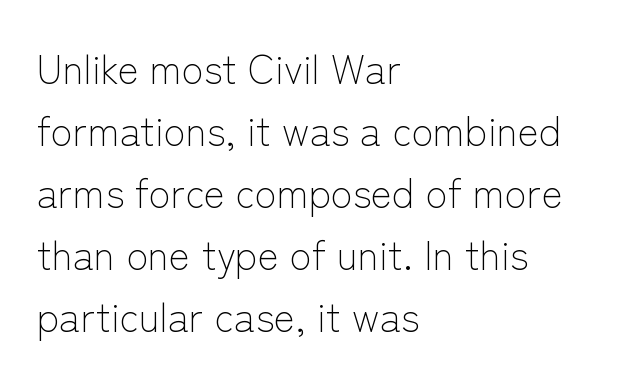
The image shows 40 px light sans-serif type, upright; set left-aligned, normal line spacing (1.55x), normal letter spacing, not underlined; low stroke contrast and a medium x-height.
